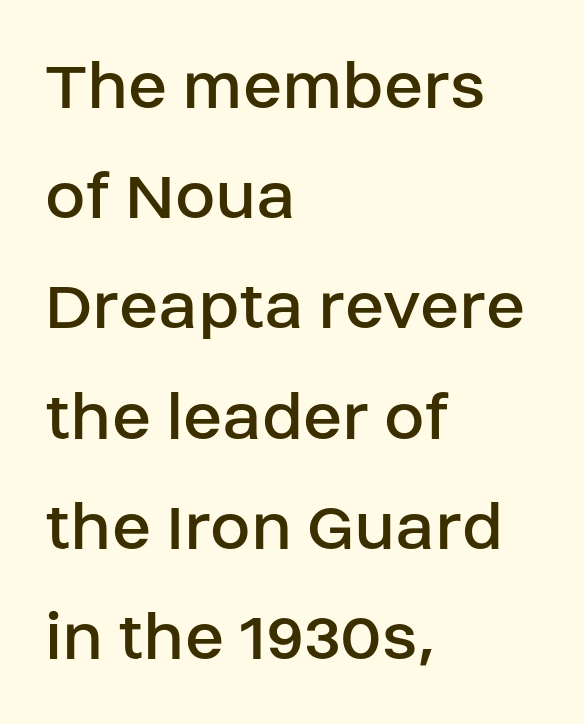
Q: Is the text bold? A: No.
Q: Is the text italic (slanted)? A: No, it is upright.
Q: Is the typeface a serif or a sans-serif typeface? A: Sans-serif.
Q: Is the text underlined? A: No.
Q: How is the paragraph aligned? A: Left-aligned.
Q: Is the spacing between letters normal or unusually wide? A: Normal.
Q: Is the spacing between lines tight, normal or loose? A: Normal.
Q: Width (condensed, normal, or wide)? A: Normal.
Q: Stroke contrast? A: Low.
Q: x-height? A: Large.
Q: Monospaced? A: No.
